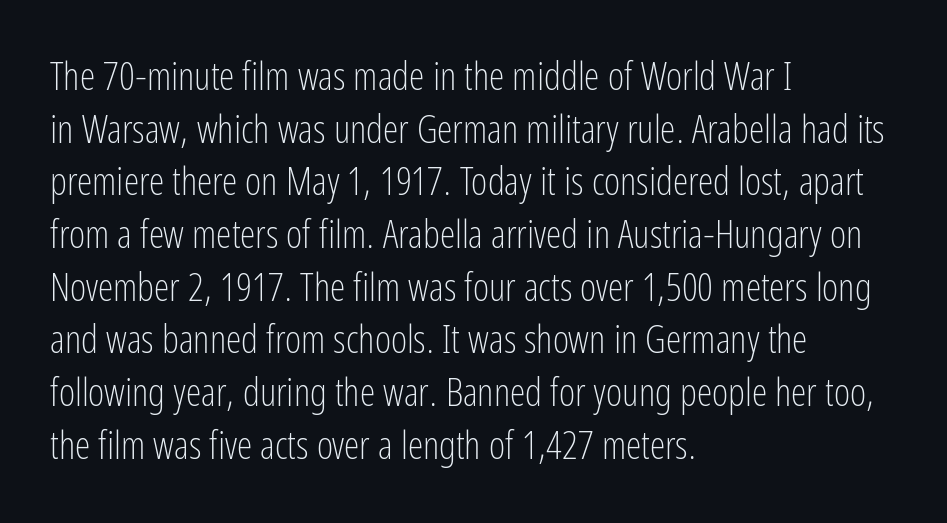
{"serif": "no", "italic": "no", "bold": "no", "weight": "light", "width": "condensed", "stroke_contrast": "low", "x_height": "medium", "monospaced": "no", "underline": "no", "align": "left", "line_spacing": "normal", "line_spacing_ratio": 1.35, "letter_spacing": "normal", "letter_spacing_em": 0.0, "glyph_px": 39}
